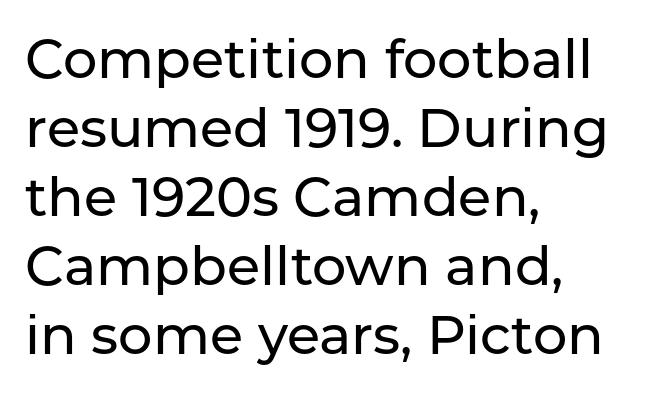
{"serif": "no", "italic": "no", "width": "normal", "stroke_contrast": "low", "x_height": "medium", "monospaced": "no", "underline": "no", "align": "left", "line_spacing": "normal", "line_spacing_ratio": 1.28, "letter_spacing": "normal", "letter_spacing_em": 0.0, "glyph_px": 54}
